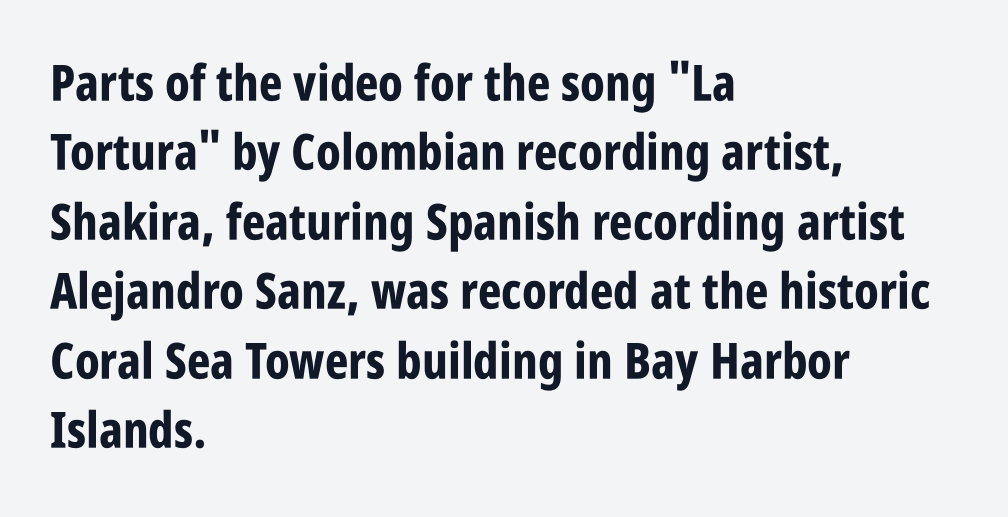
{"serif": "no", "italic": "no", "bold": "yes", "weight": "bold", "width": "condensed", "stroke_contrast": "low", "x_height": "large", "monospaced": "no", "underline": "no", "align": "left", "line_spacing": "normal", "line_spacing_ratio": 1.39, "letter_spacing": "normal", "letter_spacing_em": 0.0, "glyph_px": 50}
